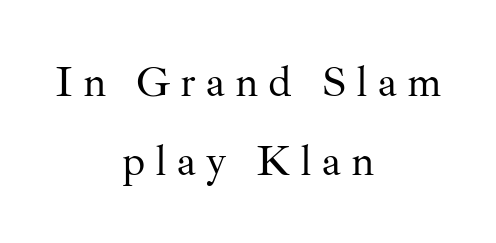
Stems and bowls with no extra thickness — not bold. Letterform terminals end in serifs throughout the passage. If you folded the block vertically in half, each line would mirror itself in length. The passage shown is typed in a proportional face where columns would drift.
